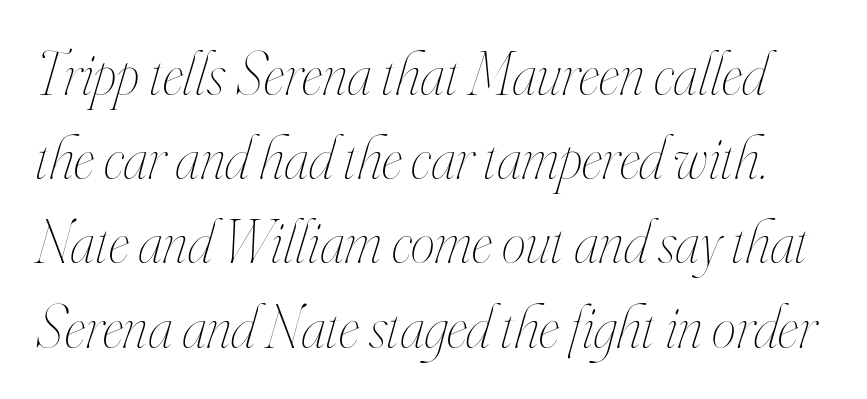
Q: Is the text bold? A: No.
Q: Is the text italic (slanted)? A: Yes, it leans right by about 16 degrees.
Q: Is the text underlined? A: No.
Q: Is the spacing between letters normal or unusually wide? A: Normal.
Q: Is the spacing between lines tight, normal or loose? A: Normal.
Q: Width (condensed, normal, or wide)? A: Condensed.
Q: Stroke contrast? A: High.
Q: x-height? A: Small.
Q: Monospaced? A: No.
